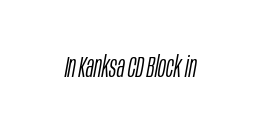
{"italic": "yes", "lean": "right", "slant_degrees": 10, "bold": "no", "weight": "light", "width": "condensed", "stroke_contrast": "low", "x_height": "large", "monospaced": "no", "underline": "no", "letter_spacing": "normal", "letter_spacing_em": 0.0, "glyph_px": 30}
